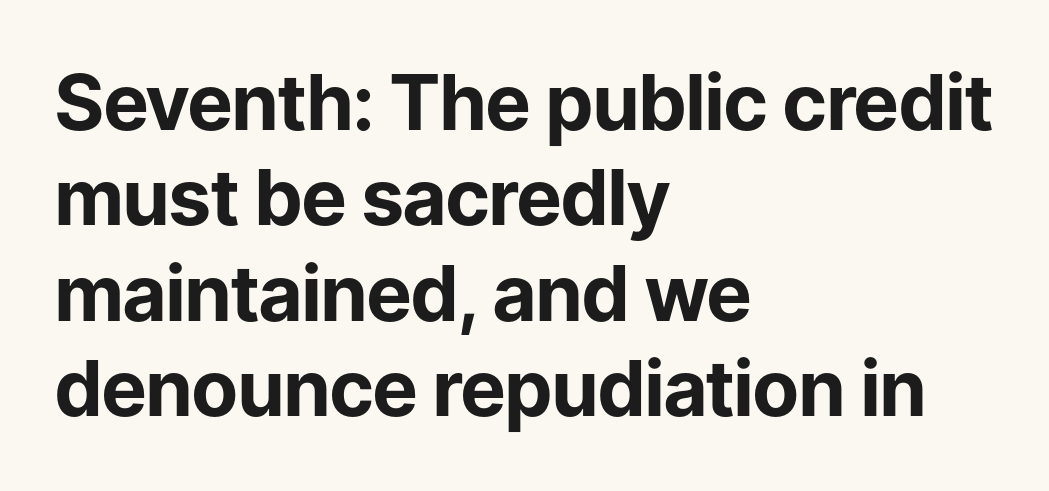
Q: Is the text bold? A: Yes.
Q: Is the text italic (slanted)? A: No, it is upright.
Q: Is the typeface a serif or a sans-serif typeface? A: Sans-serif.
Q: Is the text underlined? A: No.
Q: How is the paragraph aligned? A: Left-aligned.
Q: Is the spacing between letters normal or unusually wide? A: Normal.
Q: Width (condensed, normal, or wide)? A: Normal.
Q: Stroke contrast? A: Low.
Q: x-height? A: Medium.
Q: Monospaced? A: No.
